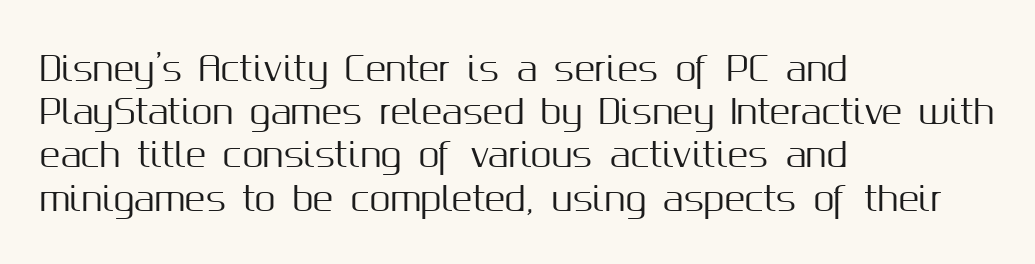
The image shows 34 px sans-serif type, upright; set left-aligned, normal line spacing (1.27x), normal letter spacing, not underlined; medium stroke contrast and a medium x-height.
